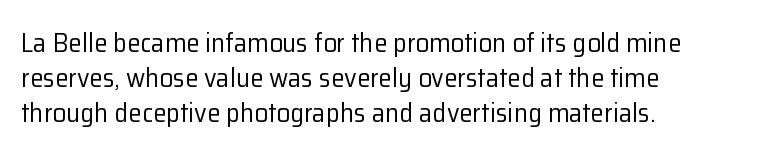
This sample keeps an unexceptional amount of space between lines. Characters remain perfectly vertical along every line. The gap between lines stays unmarked. Is this a heavy cut? Hardly; it is regular or lighter.
